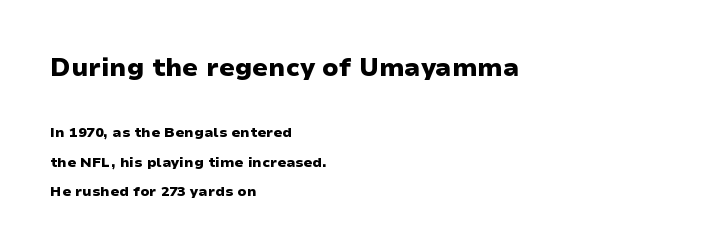
Do the letters lean? They stand straight. How are the letters spaced? Ordinarily, with no added tracking. Leftover space on each line is placed entirely after the last word. Weight: bold. Horizontal bands of white between lines are thick stripes. Words float on clear page, feet unadorned.
